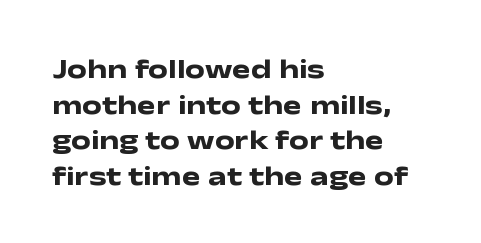
{"serif": "no", "italic": "no", "bold": "yes", "weight": "heavy", "width": "wide", "stroke_contrast": "low", "x_height": "medium", "monospaced": "no", "underline": "no", "align": "left", "line_spacing": "normal", "line_spacing_ratio": 1.27, "letter_spacing": "normal", "letter_spacing_em": 0.0, "glyph_px": 28}
